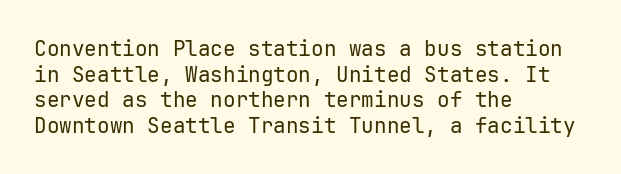
Does extra space separate the letters? No, they use regular spacing. The passage is arranged the way most books set body copy — flush left. The area under the type is left untouched. The face looks like a standard text weight, possibly lighter. Notice how the stems are strictly vertical — no italics here.
